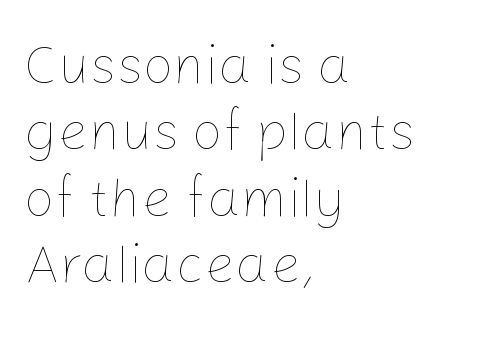
Q: Is the text bold? A: No.
Q: Is the text italic (slanted)? A: No, it is upright.
Q: Is the text underlined? A: No.
Q: How is the paragraph aligned? A: Left-aligned.
Q: Is the spacing between letters normal or unusually wide? A: Normal.
Q: Width (condensed, normal, or wide)? A: Normal.
Q: Stroke contrast? A: Low.
Q: x-height? A: Medium.
Q: Monospaced? A: No.
